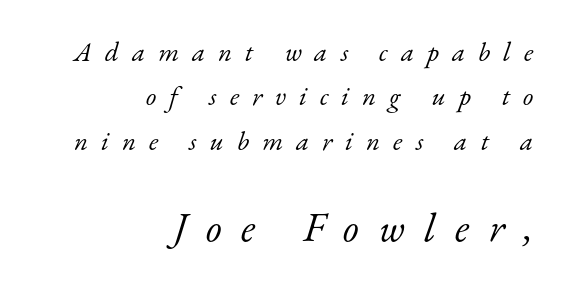
{"serif": "yes", "italic": "yes", "lean": "right", "slant_degrees": 17, "bold": "no", "weight": "light", "width": "normal", "stroke_contrast": "low", "x_height": "small", "monospaced": "no", "underline": "no", "align": "right", "line_spacing": "normal", "line_spacing_ratio": 1.64, "letter_spacing": "wide", "letter_spacing_em": 0.48, "larger_block": "second", "size_ratio": 1.52, "glyph_px": 41}
